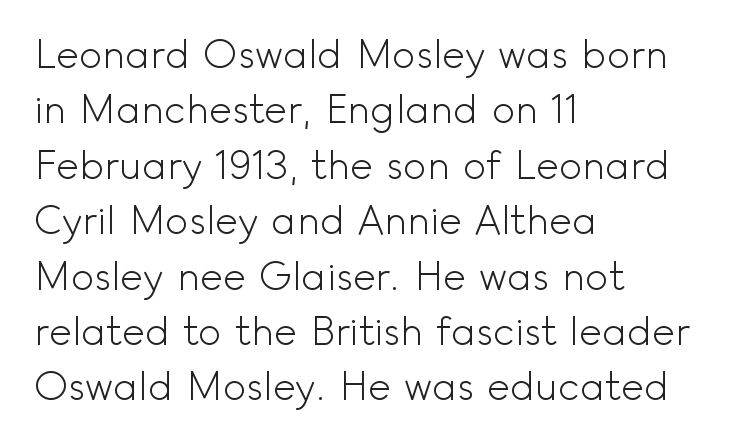
Spacing verdict: proportional, widths tailored to each character. Are there feet on the stems? There aren't — it's a sans. The face looks like a standard text weight, possibly lighter. The foot of each line stays bare and open. The letters stand straight up with perfectly vertical stems. Look at the tracking — it's just the regular setting, nothing added.
